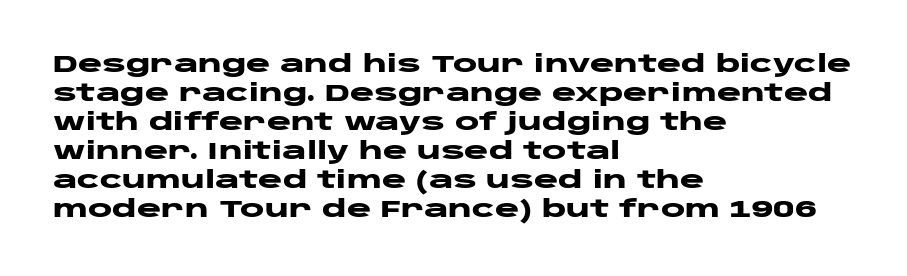
The typography opts for an upright posture over an oblique one. What weight is shown? A full bold with thick strokes. How would I describe the line gaps? Plain and ordinary. Each line starts at the same left margin while the right side varies.
